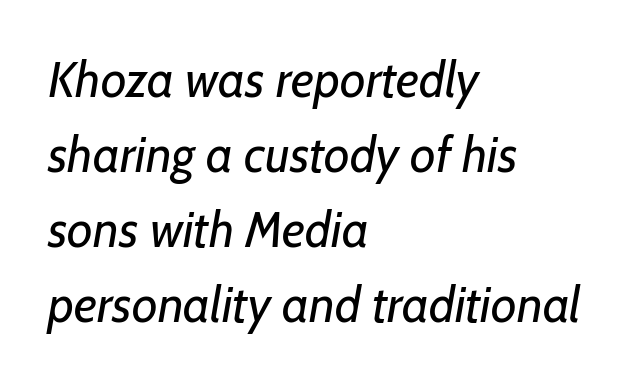
This rendering leaves character spacing at its baseline value. The rendering shows plain stroke endings on the letterforms — a sans-serif design. The characters are drawn with everyday or finer stroke widths. Descenders hang freely into open space. Spacing verdict: proportional, widths tailored to each character. Reading down the block, your eye returns to a fixed left position each line.
